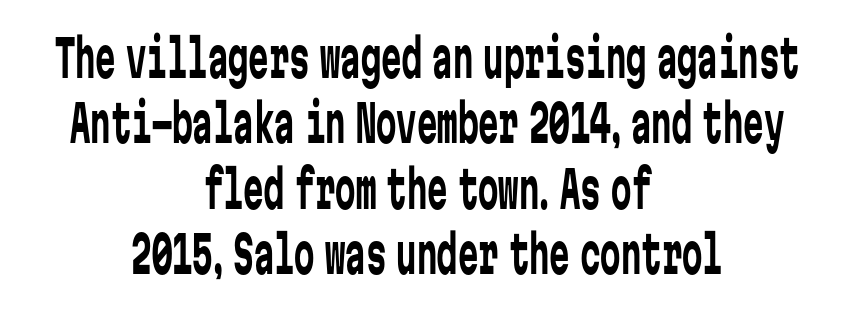
{"serif": "no", "italic": "no", "bold": "no", "weight": "regular", "width": "condensed", "stroke_contrast": "low", "x_height": "medium", "monospaced": "yes", "underline": "no", "align": "center", "line_spacing": "normal", "line_spacing_ratio": 1.28, "letter_spacing": "normal", "letter_spacing_em": 0.0, "glyph_px": 51}
